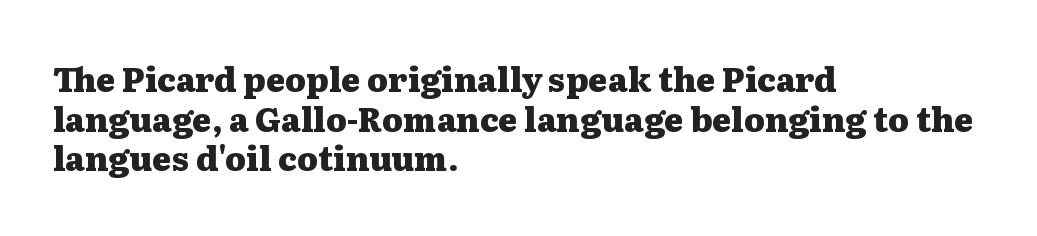
{"serif": "yes", "italic": "no", "bold": "yes", "weight": "heavy", "width": "wide", "stroke_contrast": "medium", "x_height": "medium", "monospaced": "no", "underline": "no", "align": "left", "line_spacing_ratio": 1.2, "letter_spacing": "normal", "letter_spacing_em": 0.0, "glyph_px": 33}
